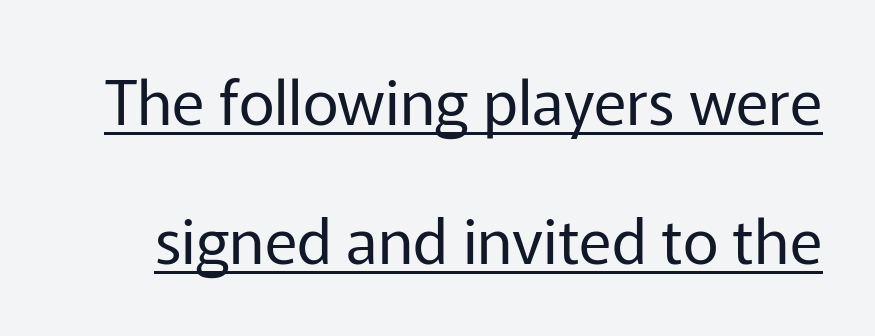
{"serif": "no", "italic": "no", "bold": "no", "weight": "regular", "width": "normal", "stroke_contrast": "low", "x_height": "medium", "monospaced": "no", "underline": "yes", "line_spacing": "loose", "line_spacing_ratio": 2.25, "letter_spacing": "normal", "letter_spacing_em": 0.0, "glyph_px": 62}
